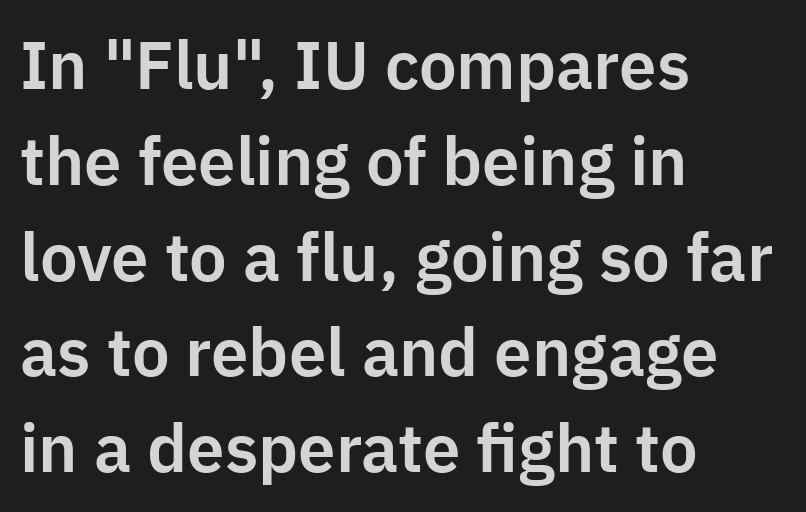
A normal amount of white space separates one row of letters from the next. Descender tails drop into unmarked territory. In terms of posture, this sample is upright. The rendering shows plain stroke endings on the letterforms — a sans-serif design.
